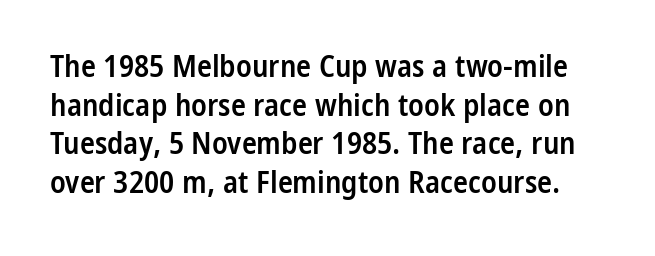
Q: Is the text bold? A: Semi-bold.
Q: Is the text italic (slanted)? A: No, it is upright.
Q: Is the typeface a serif or a sans-serif typeface? A: Sans-serif.
Q: Is the text underlined? A: No.
Q: Is the spacing between letters normal or unusually wide? A: Normal.
Q: Is the spacing between lines tight, normal or loose? A: Normal.
Q: Width (condensed, normal, or wide)? A: Condensed.
Q: Stroke contrast? A: Low.
Q: x-height? A: Medium.
Q: Monospaced? A: No.
